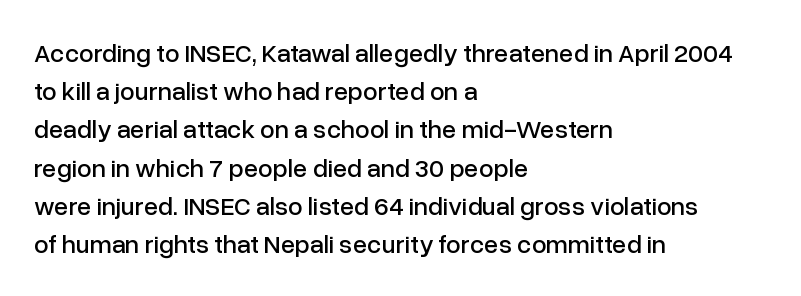
The image shows 26 px text type, upright; set left-aligned, normal line spacing (1.47x), normal letter spacing, not underlined.
